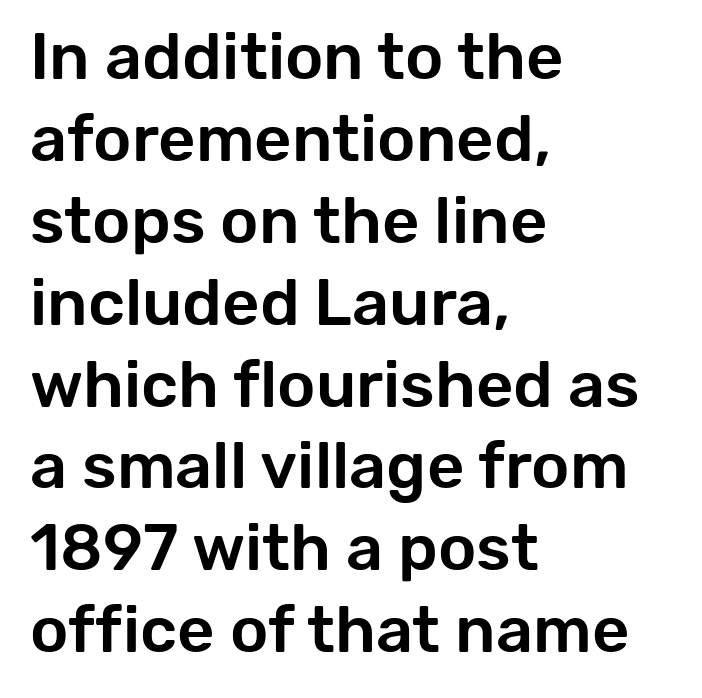
{"serif": "no", "italic": "no", "width": "normal", "stroke_contrast": "low", "x_height": "medium", "monospaced": "no", "underline": "no", "align": "left", "line_spacing": "normal", "line_spacing_ratio": 1.26, "letter_spacing": "normal", "letter_spacing_em": 0.0, "glyph_px": 65}
